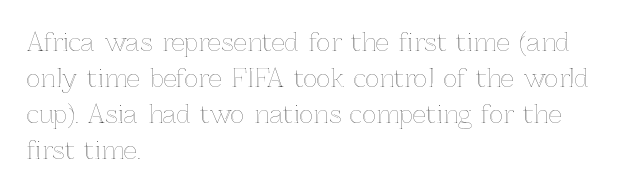
The image shows 24 px text type, upright; set left-aligned, normal line spacing (1.5x), normal letter spacing, not underlined.
